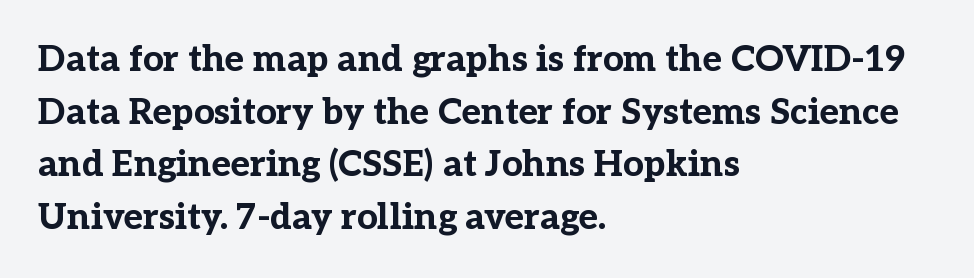
The image shows 36 px bold serif type, upright; set left-aligned, normal line spacing (1.46x), normal letter spacing, not underlined; low stroke contrast and a medium x-height.
